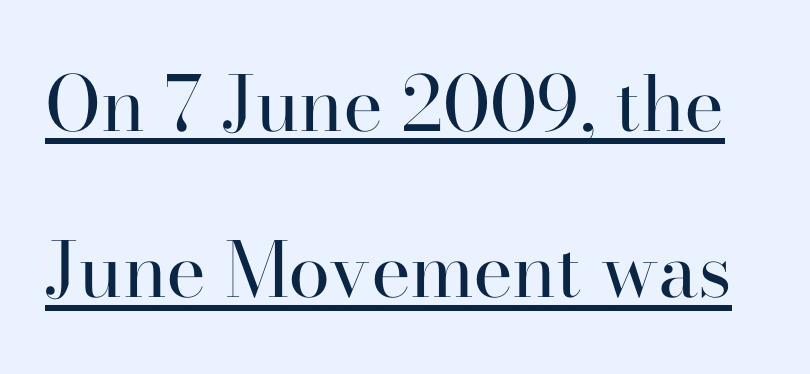
{"serif": "yes", "italic": "no", "bold": "no", "weight": "regular", "width": "normal", "stroke_contrast": "high", "x_height": "small", "monospaced": "no", "underline": "yes", "line_spacing": "loose", "line_spacing_ratio": 2.19, "letter_spacing": "normal", "letter_spacing_em": 0.0, "glyph_px": 76}
